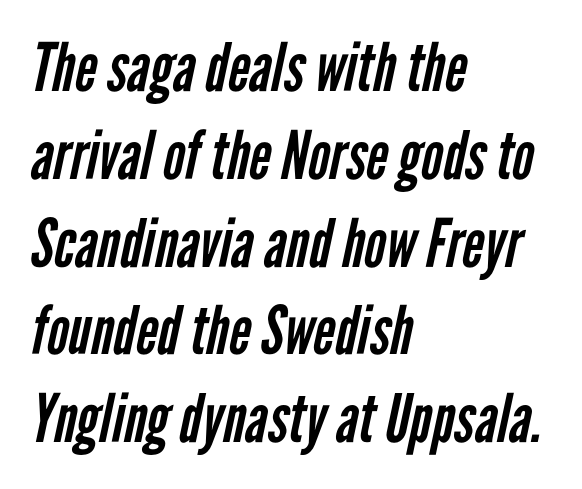
{"serif": "no", "bold": "no", "weight": "regular", "width": "condensed", "stroke_contrast": "low", "x_height": "medium", "monospaced": "no", "underline": "no", "align": "left", "line_spacing": "normal", "line_spacing_ratio": 1.31, "letter_spacing": "normal", "letter_spacing_em": 0.0, "glyph_px": 67}
